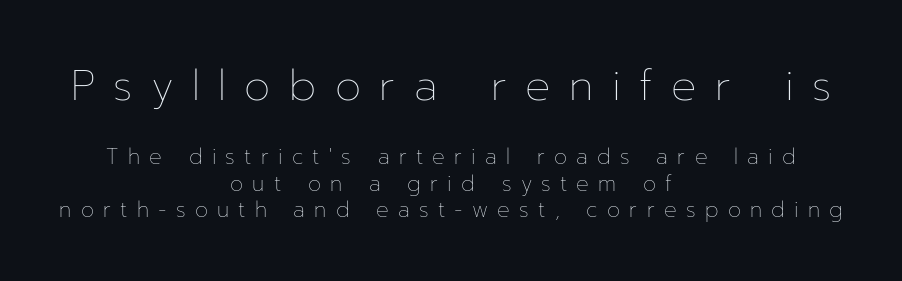
{"italic": "no", "bold": "no", "weight": "thin", "width": "normal", "stroke_contrast": "low", "x_height": "medium", "monospaced": "no", "underline": "no", "align": "center", "line_spacing": "normal", "line_spacing_ratio": 1.27, "letter_spacing": "wide", "letter_spacing_em": 0.44, "larger_block": "first", "size_ratio": 2.0, "glyph_px": 42}
